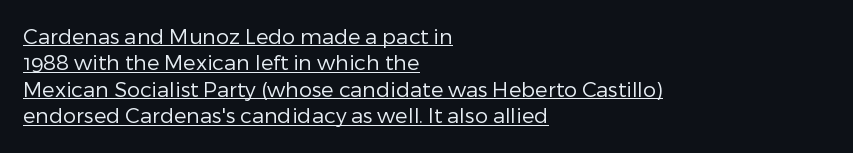
{"italic": "no", "bold": "no", "underline": "yes", "align": "left", "line_spacing": "normal", "line_spacing_ratio": 1.26, "letter_spacing": "normal", "letter_spacing_em": 0.0, "glyph_px": 21}
